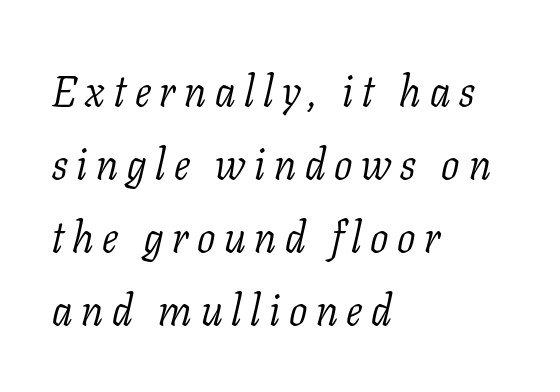
{"serif": "yes", "italic": "yes", "lean": "right", "slant_degrees": 11, "bold": "no", "weight": "light", "width": "normal", "stroke_contrast": "low", "x_height": "medium", "monospaced": "no", "underline": "no", "align": "left", "line_spacing": "normal", "line_spacing_ratio": 1.7, "letter_spacing": "wide", "letter_spacing_em": 0.2, "glyph_px": 43}
